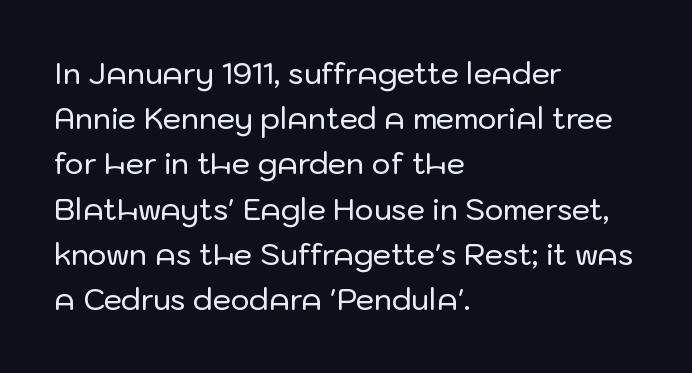
The image shows 29 px sans-serif type, upright; set left-aligned, normal line spacing (1.56x), normal letter spacing, not underlined; low stroke contrast and a medium x-height.
